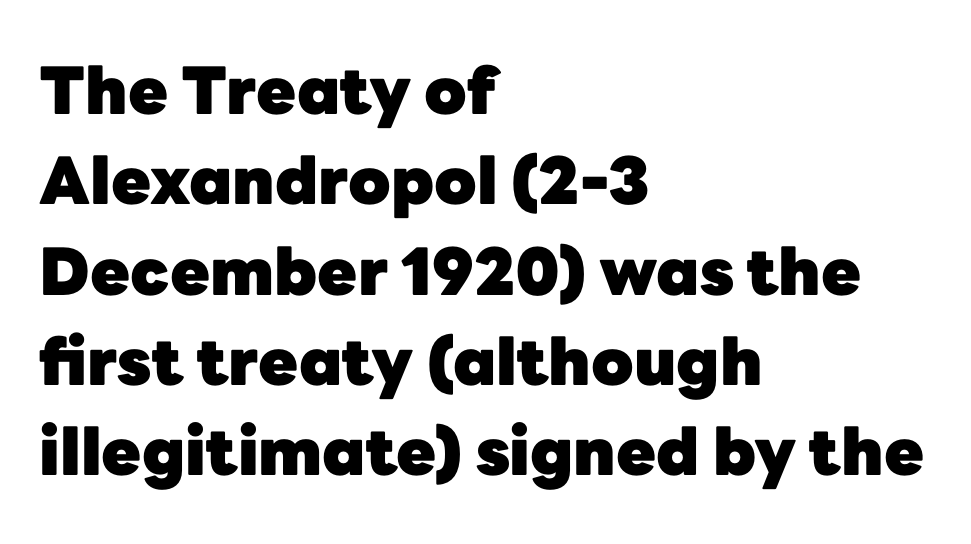
Q: Is the text bold? A: Yes.
Q: Is the text italic (slanted)? A: No, it is upright.
Q: Is the typeface a serif or a sans-serif typeface? A: Sans-serif.
Q: Is the text underlined? A: No.
Q: How is the paragraph aligned? A: Left-aligned.
Q: Is the spacing between letters normal or unusually wide? A: Normal.
Q: Is the spacing between lines tight, normal or loose? A: Normal.
Q: Width (condensed, normal, or wide)? A: Normal.
Q: Stroke contrast? A: Low.
Q: x-height? A: Medium.
Q: Monospaced? A: No.
